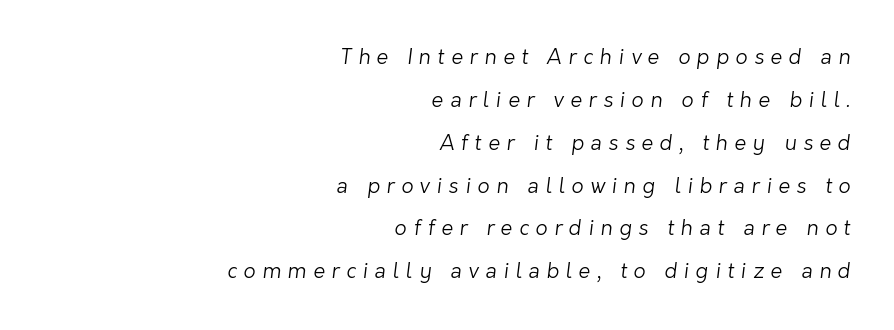
The image shows 21 px text type; set right-aligned, loose line spacing (2.04x), unusually wide letter spacing (+0.32 em), not underlined.
